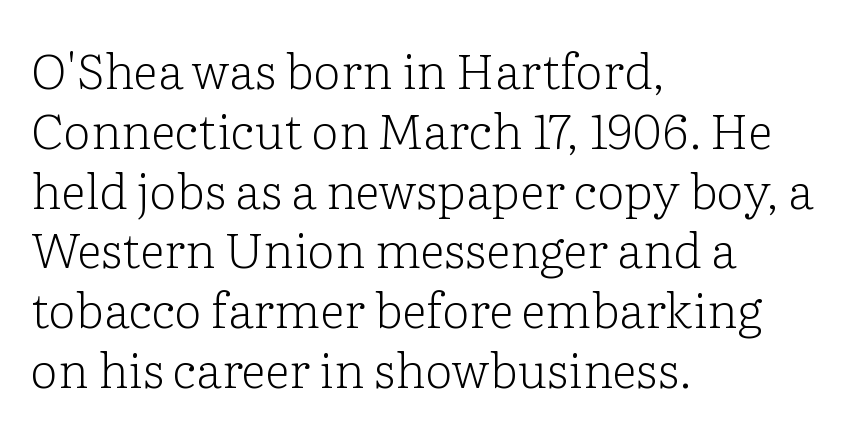
These lines are rendered in a variable-pitch font. The passage shown has conventional tracking throughout. The baseline area is clear. Compared with a typical body face, this is equally light or lighter still. Note: serifs present on the glyphs.
